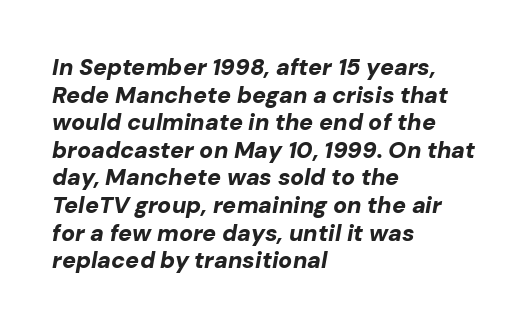
{"italic": "yes", "lean": "right", "slant_degrees": 10, "bold": "yes", "underline": "no", "align": "left", "line_spacing_ratio": 1.2, "letter_spacing": "normal", "letter_spacing_em": 0.0, "glyph_px": 23}
